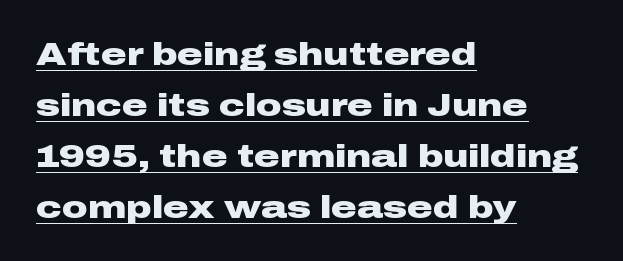
Q: Is the text bold? A: Yes.
Q: Is the text italic (slanted)? A: No, it is upright.
Q: Is the typeface a serif or a sans-serif typeface? A: Sans-serif.
Q: Is the text underlined? A: Yes.
Q: How is the paragraph aligned? A: Left-aligned.
Q: Is the spacing between letters normal or unusually wide? A: Normal.
Q: Is the spacing between lines tight, normal or loose? A: Normal.
Q: Width (condensed, normal, or wide)? A: Wide.
Q: Stroke contrast? A: Low.
Q: x-height? A: Medium.
Q: Monospaced? A: No.
